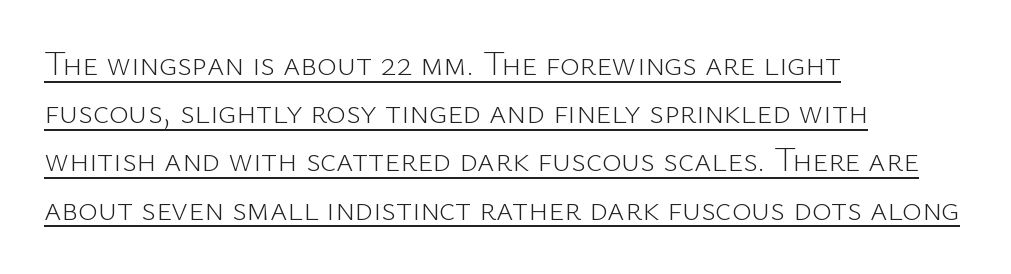
The tracking reads as untouched default to a designer's eye. The font's upright variant was chosen for this text. Look at the bottom of the vertical strokes: they stop flat, with no serifs. Compared with a centered layout, this one pins lines to the left instead.
